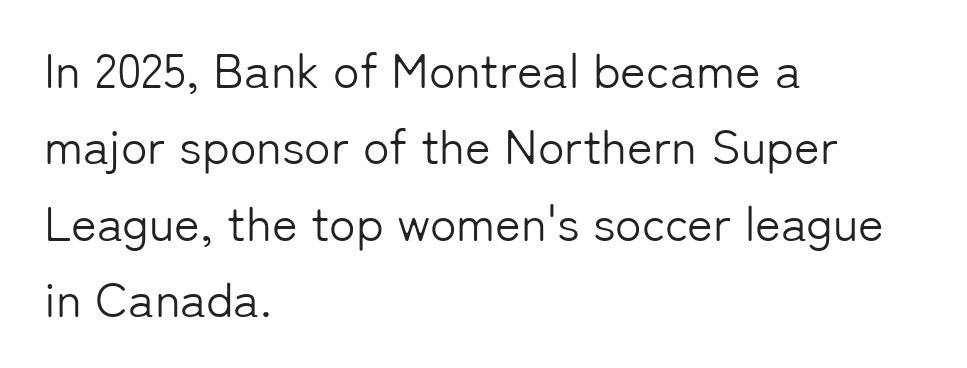
Q: Is the text bold? A: No.
Q: Is the text italic (slanted)? A: No, it is upright.
Q: Is the typeface a serif or a sans-serif typeface? A: Sans-serif.
Q: Is the text underlined? A: No.
Q: How is the paragraph aligned? A: Left-aligned.
Q: Is the spacing between letters normal or unusually wide? A: Normal.
Q: Is the spacing between lines tight, normal or loose? A: Normal.
Q: Width (condensed, normal, or wide)? A: Normal.
Q: Stroke contrast? A: Low.
Q: x-height? A: Medium.
Q: Monospaced? A: No.
